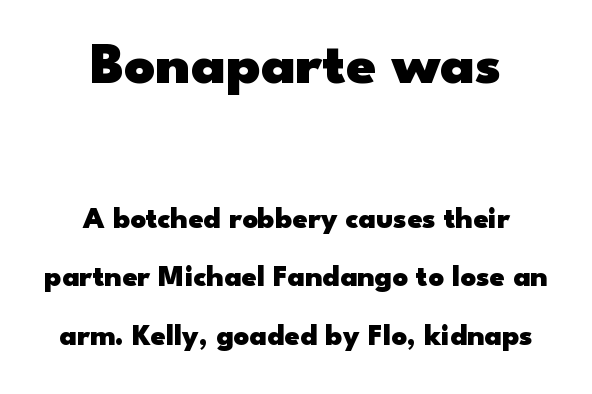
You'd pick this weight for a headline — it's a proper bold. Varying glyph widths throughout — classic text-font behaviour. Words float on clear page, feet unadorned. Rendered with straight, roman letterforms. What stands out about the letter spacing? Nothing — it is the standard amount. Does the leading feel generous? Absolutely, it's lavish.
